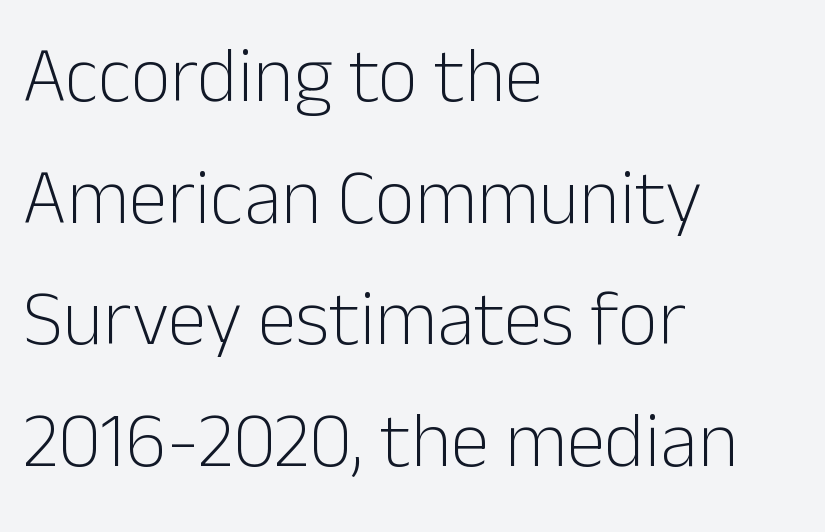
{"serif": "no", "italic": "no", "bold": "no", "weight": "light", "width": "normal", "stroke_contrast": "low", "x_height": "medium", "monospaced": "no", "underline": "no", "align": "left", "line_spacing": "normal", "line_spacing_ratio": 1.56, "letter_spacing": "normal", "letter_spacing_em": 0.0, "glyph_px": 78}
